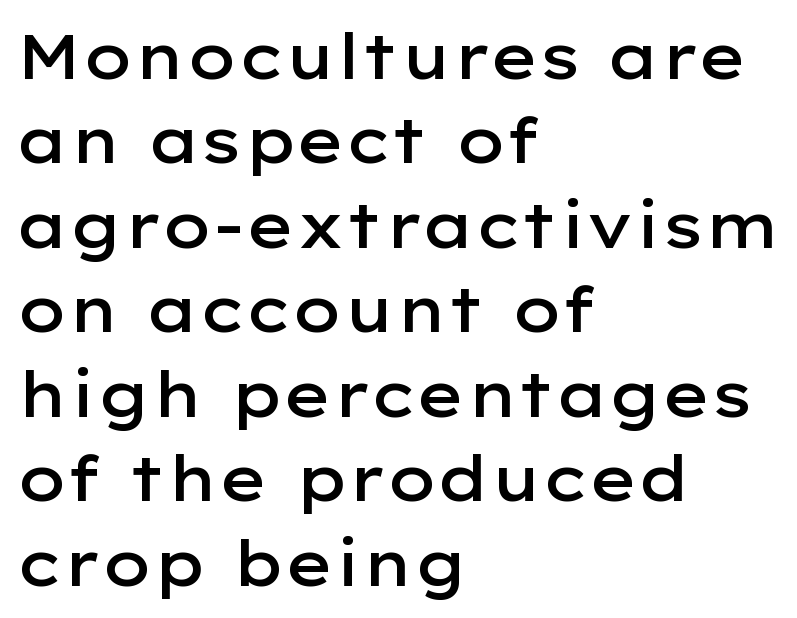
Here the glyphs are tracked normally, forming tight word shapes. Notice how the stems are strictly vertical — no italics here. This sample has the flowing, uneven cadence of proportional lettering. Examine the stroke ends and you'll find no serifs.
